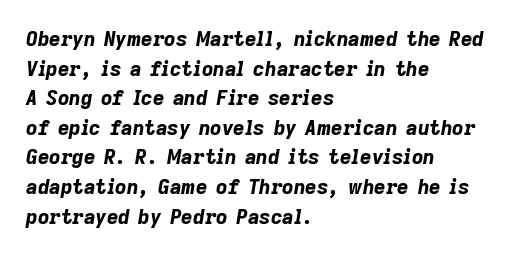
The image shows 20 px bold type, italic (leaning right); set left-aligned, normal line spacing (1.48x), normal letter spacing, not underlined.
